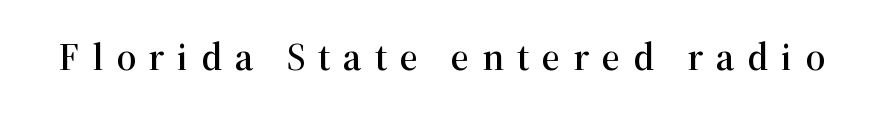
{"serif": "yes", "italic": "no", "width": "normal", "stroke_contrast": "high", "x_height": "medium", "monospaced": "no", "underline": "no", "letter_spacing": "wide", "letter_spacing_em": 0.33, "glyph_px": 39}
